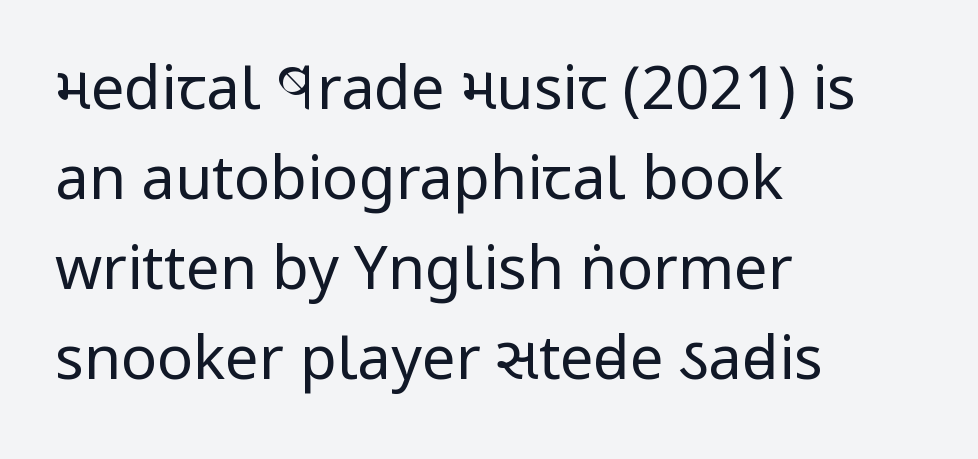
Each stroke keeps to a modest, everyday thickness or less. Serif or sans? Sans — the stroke terminals are bare. Characters remain perfectly vertical along every line. The tracking reads as untouched default to a designer's eye. The glyphs are unaccompanied by any horizontal stroke below them. Character widths vary here, with narrow letters taking less room than wide ones.
